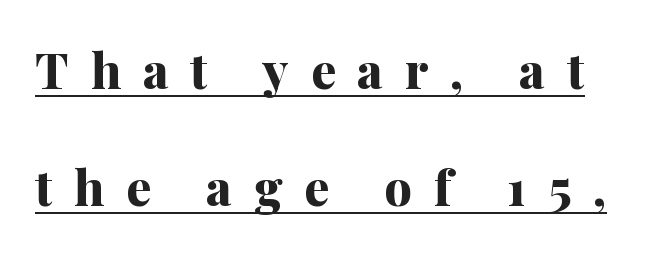
Q: Is the text bold? A: Yes.
Q: Is the text italic (slanted)? A: No, it is upright.
Q: Is the typeface a serif or a sans-serif typeface? A: Serif.
Q: Is the text underlined? A: Yes.
Q: Is the spacing between letters normal or unusually wide? A: Unusually wide.
Q: Is the spacing between lines tight, normal or loose? A: Loose.
Q: Width (condensed, normal, or wide)? A: Normal.
Q: Stroke contrast? A: Medium.
Q: x-height? A: Medium.
Q: Monospaced? A: No.
